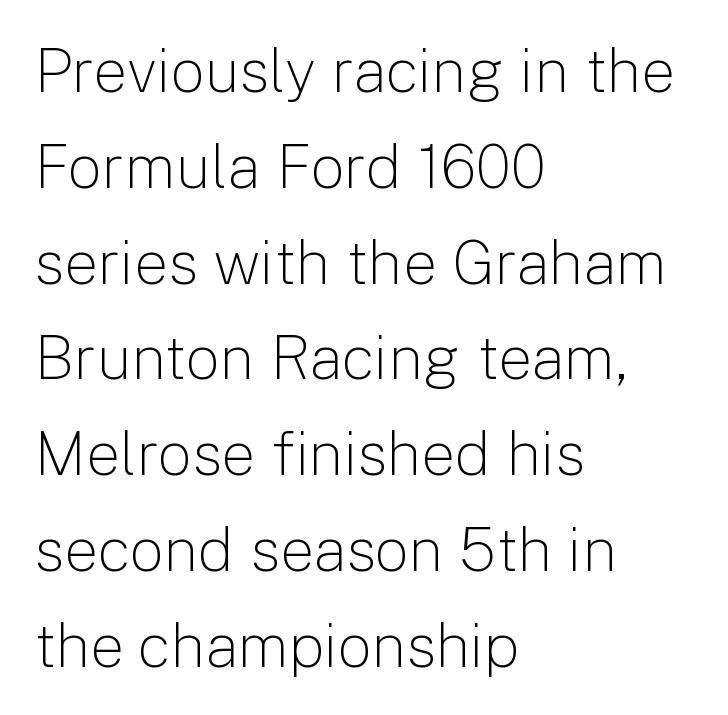
This is sans-serif lettering, the kind often seen on screens and signage. This rendering uses left alignment, leaving the right contour irregular. The string is rendered with underlining switched off. Stems and bowls with no extra thickness — not bold.
